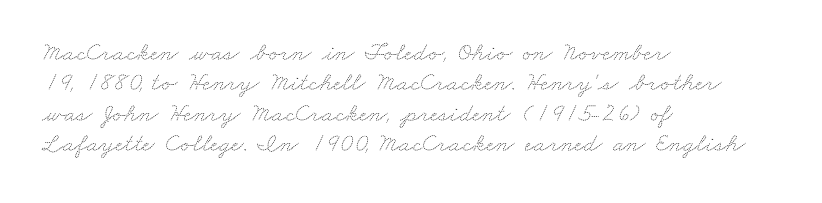
In terms of letterspacing, this is plain default setting. The typesetting does not lean heavy: it is not bold. All the whitespace from short lines collects on the right. Descenders hang freely into open space.
